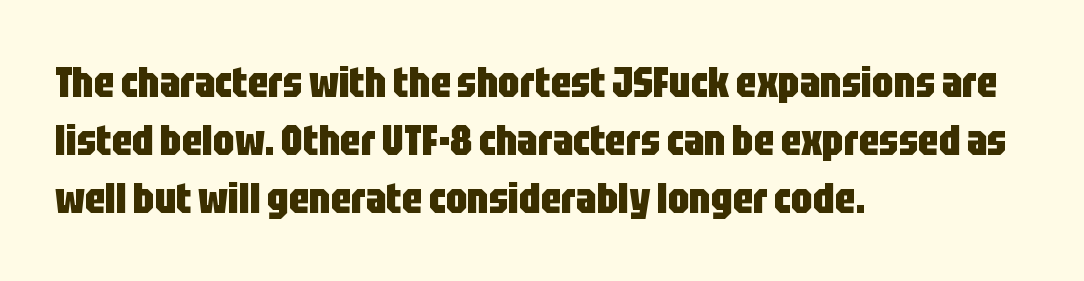
Q: Is the text bold? A: Yes.
Q: Is the text italic (slanted)? A: No, it is upright.
Q: Is the typeface a serif or a sans-serif typeface? A: Sans-serif.
Q: Is the text underlined? A: No.
Q: How is the paragraph aligned? A: Left-aligned.
Q: Is the spacing between letters normal or unusually wide? A: Normal.
Q: Is the spacing between lines tight, normal or loose? A: Normal.
Q: Width (condensed, normal, or wide)? A: Condensed.
Q: Stroke contrast? A: Low.
Q: x-height? A: Large.
Q: Monospaced? A: No.
